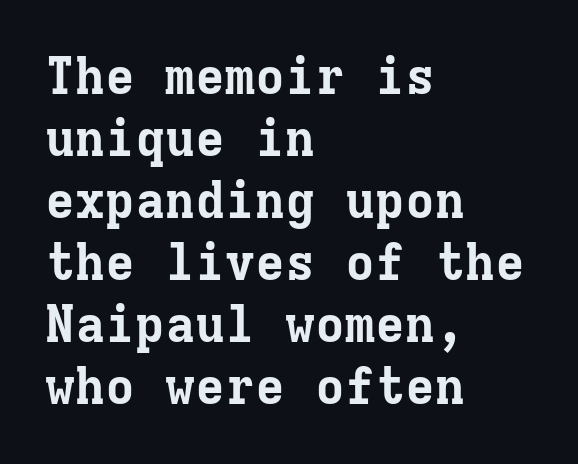
Q: Is the text bold? A: Yes.
Q: Is the text italic (slanted)? A: No, it is upright.
Q: Is the typeface a serif or a sans-serif typeface? A: Serif.
Q: Is the text underlined? A: No.
Q: How is the paragraph aligned? A: Left-aligned.
Q: Is the spacing between letters normal or unusually wide? A: Normal.
Q: Width (condensed, normal, or wide)? A: Normal.
Q: Stroke contrast? A: Low.
Q: x-height? A: Medium.
Q: Monospaced? A: Yes.
